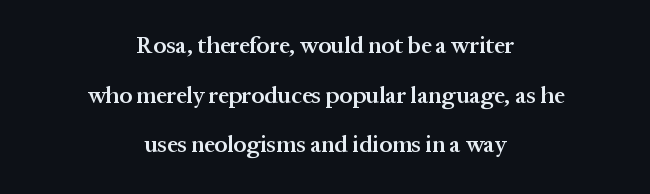
Quick note: interline space is abundant. Look at the stroke-to-counter ratio: somewhat heavy, a semibold. Tracking value appears to be zero — textbook default spacing. Upright lettering throughout. Short and long lines alike share a common midpoint. The string is rendered with underlining switched off.
